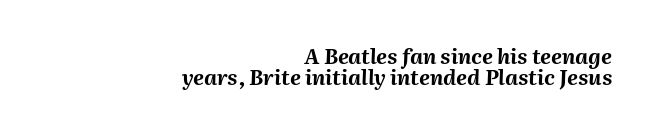
The image shows 21 px bold type, italic (leaning right); set right-aligned, tight line spacing (0.99x), normal letter spacing, not underlined.
